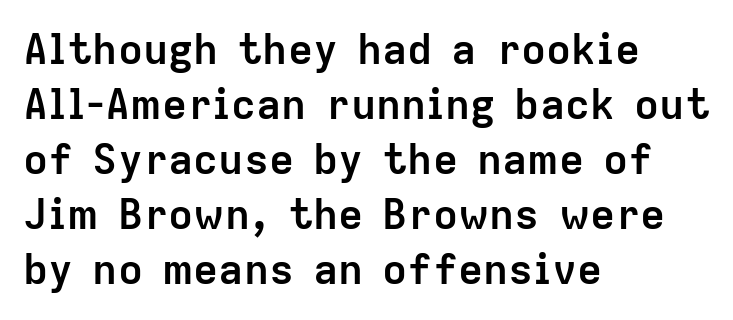
These lines keep a tight, regular rhythm from letter to letter. This block has exactly the height ordinary leading produces. Ascenders rise straight up at ninety degrees. Varying glyph widths throughout — classic text-font behaviour. Compared with an ordinary text face, these strokes are far heavier — a full bold.
